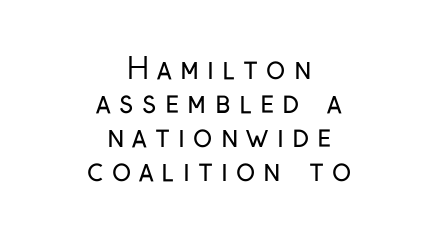
The image shows 29 px regular-weight, condensed sans-serif type, upright; set centered, line spacing 1.17x, unusually wide letter spacing (+0.28 em), not underlined; low stroke contrast and a medium x-height.
